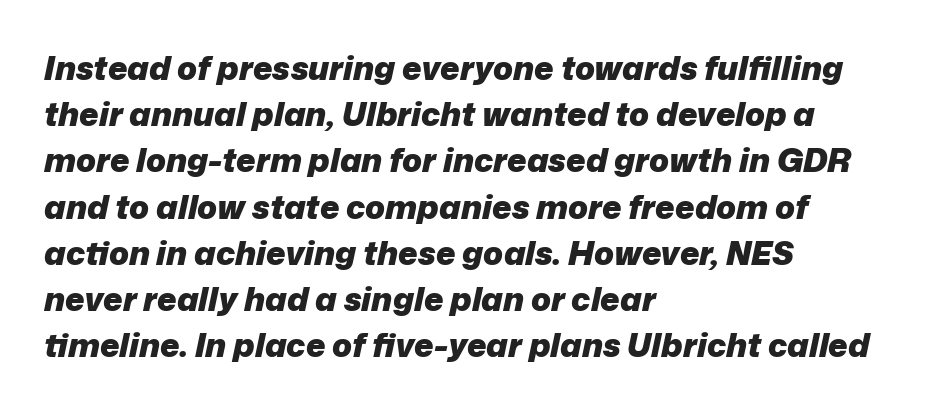
There is no visible air inserted between adjacent glyphs. Casual observation: everything's shoved over to the left. Regarding leading, the lines here are spaced in the standard way. Italic? Definitely — the glyphs are oblique.
